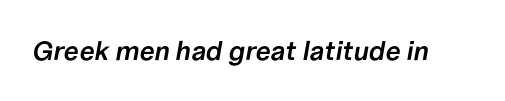
Q: Is the text bold? A: Semi-bold.
Q: Is the text italic (slanted)? A: Yes, it leans right by about 10 degrees.
Q: Is the text underlined? A: No.
Q: Is the spacing between letters normal or unusually wide? A: Normal.
